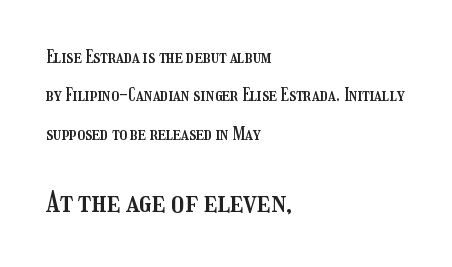
A student would notice the bottom passage is typeset larger than what precedes it. Underline: absent. Where is the straight margin? On the left. The typography opts for an upright posture over an oblique one.
